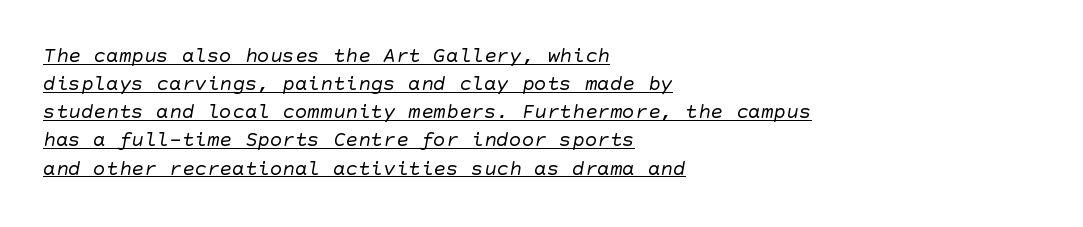
The image shows 21 px text type; set left-aligned, normal line spacing (1.34x), normal letter spacing, underlined.
